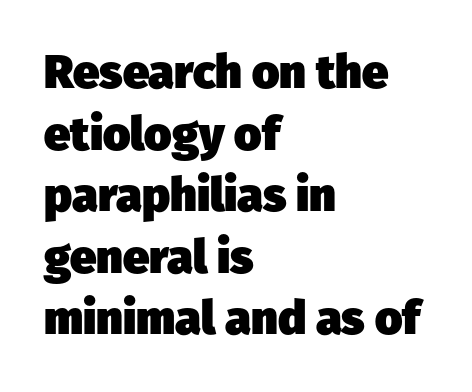
{"serif": "no", "bold": "yes", "weight": "heavy", "width": "normal", "stroke_contrast": "low", "x_height": "medium", "monospaced": "no", "underline": "no", "align": "left", "line_spacing": "normal", "line_spacing_ratio": 1.31, "letter_spacing": "normal", "letter_spacing_em": 0.0, "glyph_px": 47}
